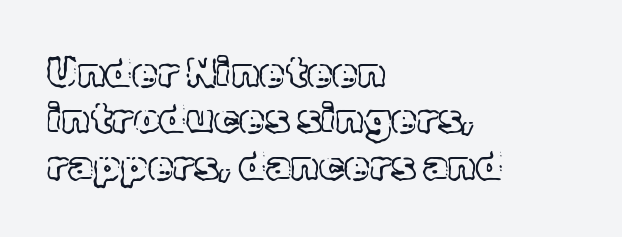
{"italic": "no", "width": "normal", "x_height": "medium", "monospaced": "no", "underline": "no", "align": "left", "line_spacing": "tight", "line_spacing_ratio": 1.13, "letter_spacing": "normal", "letter_spacing_em": 0.0, "glyph_px": 41}
